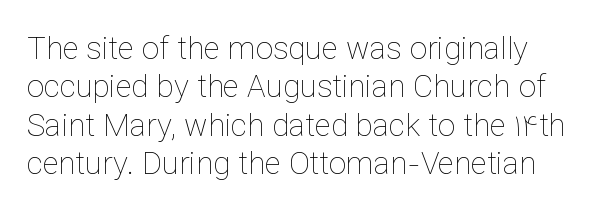
Q: Is the text bold? A: No.
Q: Is the text italic (slanted)? A: No, it is upright.
Q: Is the text underlined? A: No.
Q: Is the spacing between letters normal or unusually wide? A: Normal.
Q: Width (condensed, normal, or wide)? A: Normal.
Q: Stroke contrast? A: Low.
Q: x-height? A: Medium.
Q: Monospaced? A: No.
